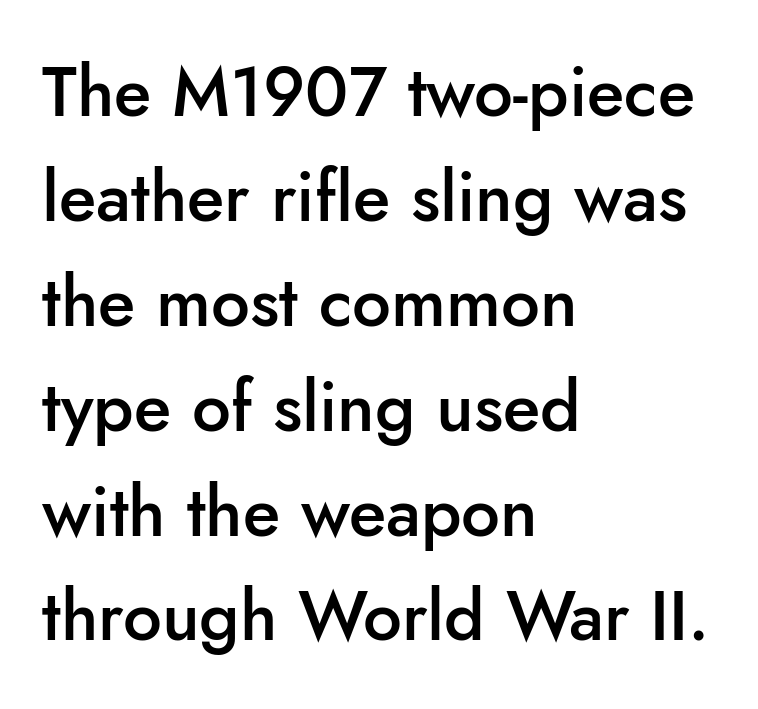
The image shows 69 px semibold sans-serif type, upright; set left-aligned, normal line spacing (1.52x), normal letter spacing, not underlined; low stroke contrast and a small x-height.
